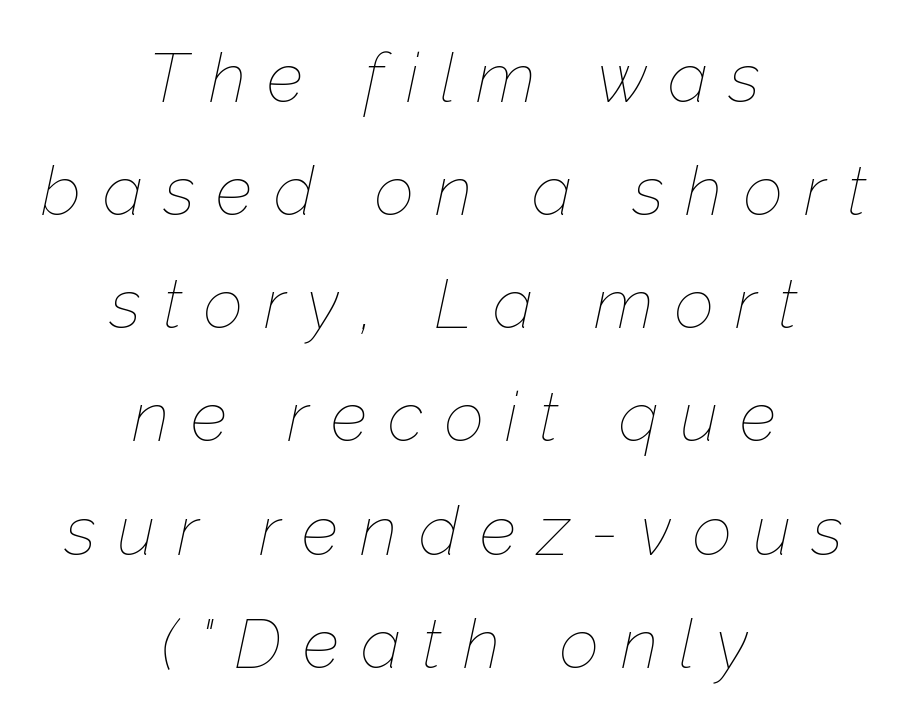
{"italic": "yes", "lean": "right", "slant_degrees": 12, "bold": "no", "weight": "thin", "width": "normal", "stroke_contrast": "low", "x_height": "medium", "monospaced": "no", "underline": "no", "align": "center", "line_spacing": "normal", "line_spacing_ratio": 1.64, "letter_spacing": "wide", "letter_spacing_em": 0.31, "glyph_px": 69}
